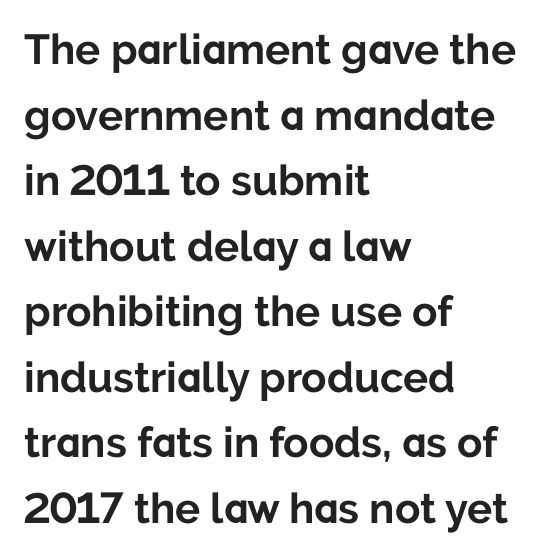
The image shows 42 px bold sans-serif type, upright; set left-aligned, normal line spacing (1.56x), normal letter spacing, not underlined; low stroke contrast and a medium x-height.
